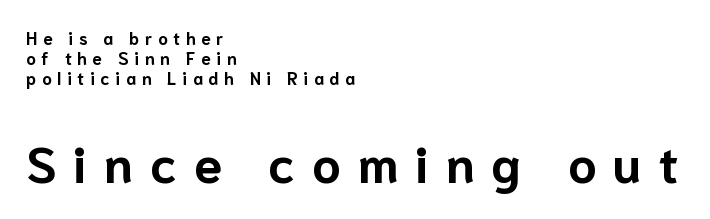
Q: Is the text bold? A: Yes.
Q: Is the text italic (slanted)? A: No, it is upright.
Q: Is the typeface a serif or a sans-serif typeface? A: Sans-serif.
Q: Is the text underlined? A: No.
Q: How is the paragraph aligned? A: Left-aligned.
Q: Is the spacing between letters normal or unusually wide? A: Unusually wide.
Q: Which block of text is set in a larger size, the first (top) or the second (bottom)? A: The second (bottom) one.
Q: Width (condensed, normal, or wide)? A: Normal.
Q: Stroke contrast? A: Low.
Q: x-height? A: Medium.
Q: Monospaced? A: No.
